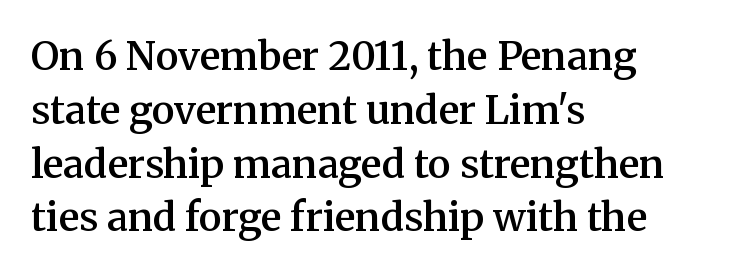
{"serif": "yes", "italic": "no", "bold": "semi", "weight": "semibold", "width": "normal", "stroke_contrast": "medium", "x_height": "medium", "monospaced": "no", "underline": "no", "align": "left", "line_spacing": "normal", "line_spacing_ratio": 1.38, "letter_spacing": "normal", "letter_spacing_em": 0.0, "glyph_px": 39}
